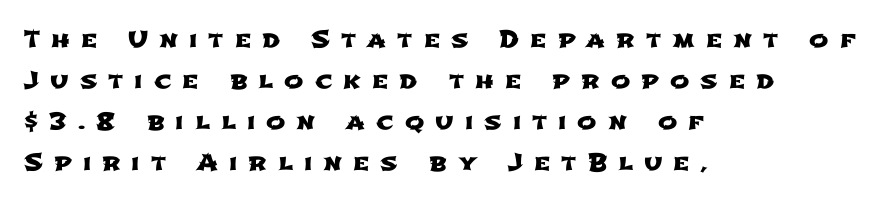
Q: Is the text underlined? A: No.
Q: How is the paragraph aligned? A: Left-aligned.
Q: Is the spacing between letters normal or unusually wide? A: Unusually wide.
